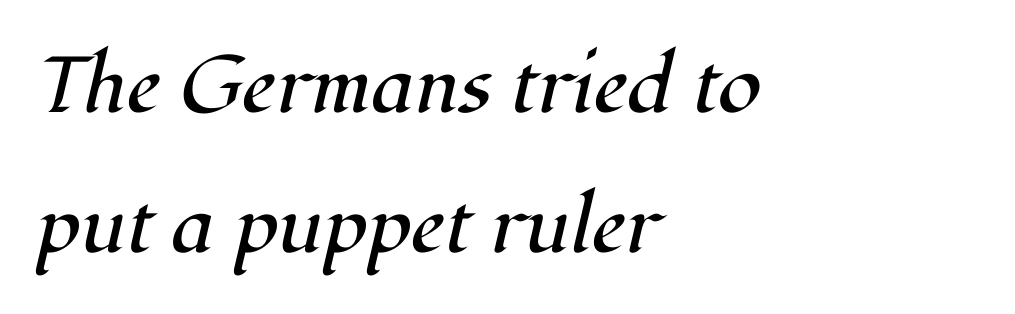
Is the stroke heavy? The answer is a plain regular-or-lighter. Note: serifs present on the glyphs. Rule under the text: the space is simply empty. Character widths vary here, with narrow letters taking less room than wide ones.
